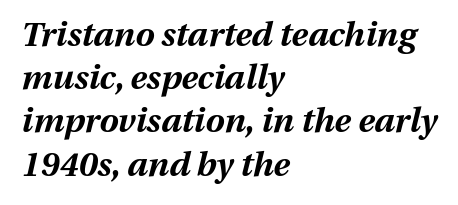
Q: Is the text bold? A: Yes.
Q: Is the text italic (slanted)? A: Yes, it leans right by about 13 degrees.
Q: Is the text underlined? A: No.
Q: How is the paragraph aligned? A: Left-aligned.
Q: Is the spacing between letters normal or unusually wide? A: Normal.
Q: Is the spacing between lines tight, normal or loose? A: Normal.
Q: Width (condensed, normal, or wide)? A: Normal.
Q: Stroke contrast? A: Medium.
Q: x-height? A: Medium.
Q: Monospaced? A: No.
